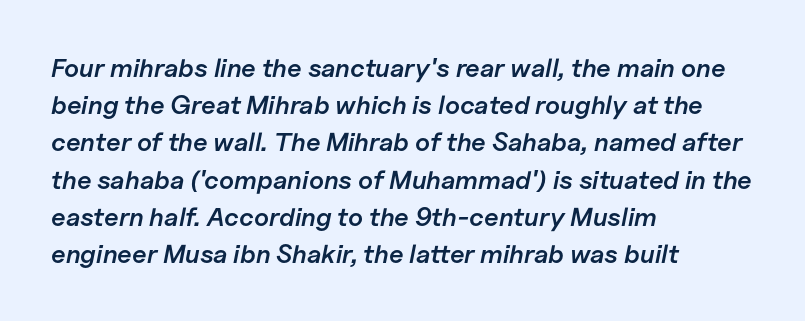
The image shows 26 px text type, italic (leaning right); set left-aligned, normal line spacing (1.43x), normal letter spacing, not underlined.
